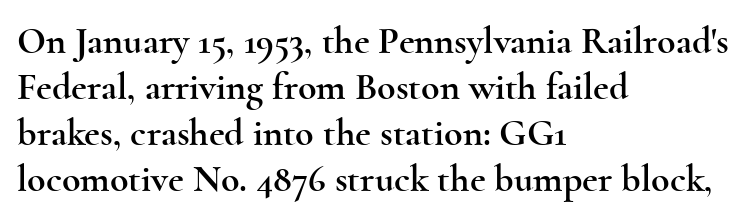
{"serif": "yes", "italic": "no", "width": "wide", "x_height": "small", "monospaced": "no", "underline": "no", "align": "left", "line_spacing_ratio": 1.21, "letter_spacing": "normal", "letter_spacing_em": 0.0, "glyph_px": 38}
